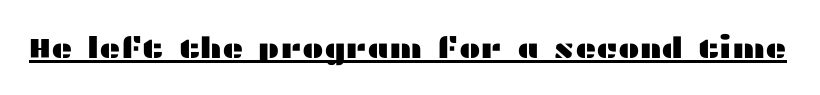
{"serif": "no", "italic": "no", "width": "wide", "stroke_contrast": "medium", "x_height": "medium", "monospaced": "no", "underline": "yes", "letter_spacing": "normal", "letter_spacing_em": 0.0, "glyph_px": 29}
